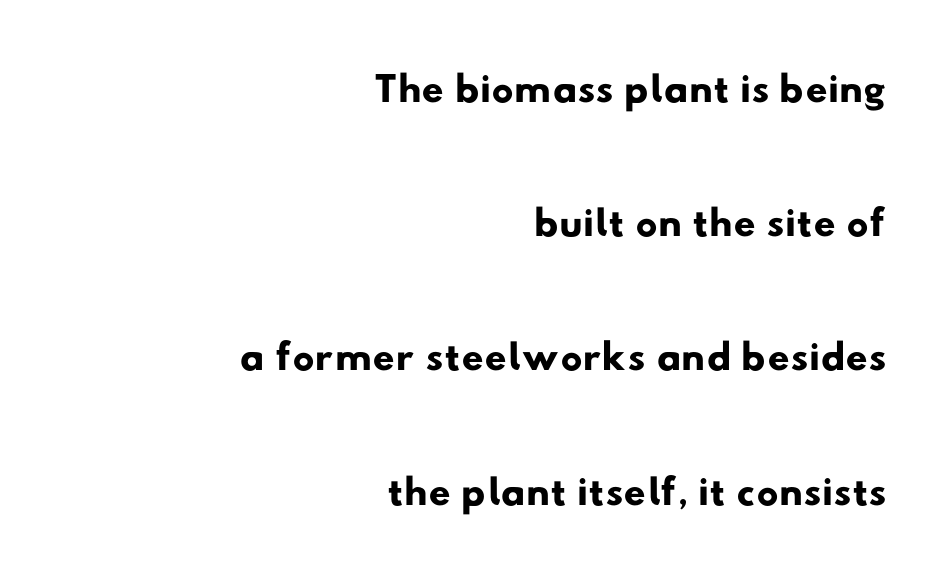
The image shows 61 px wide sans-serif type; set right-aligned, loose line spacing (2.2x), normal letter spacing, not underlined; low stroke contrast and a small x-height.
